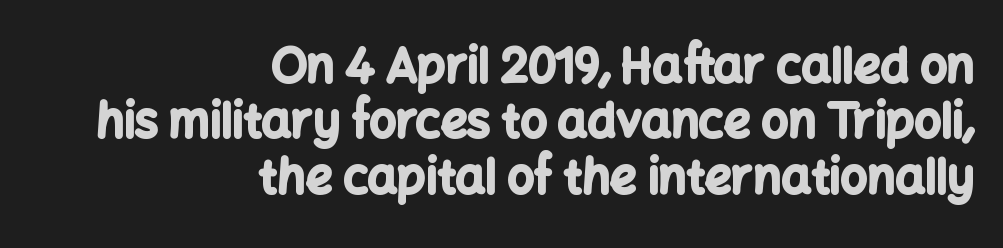
Q: Is the text bold? A: Yes.
Q: Is the text italic (slanted)? A: No, it is upright.
Q: Is the typeface a serif or a sans-serif typeface? A: Sans-serif.
Q: Is the text underlined? A: No.
Q: How is the paragraph aligned? A: Right-aligned.
Q: Is the spacing between letters normal or unusually wide? A: Normal.
Q: Width (condensed, normal, or wide)? A: Normal.
Q: Stroke contrast? A: Low.
Q: x-height? A: Medium.
Q: Monospaced? A: No.
